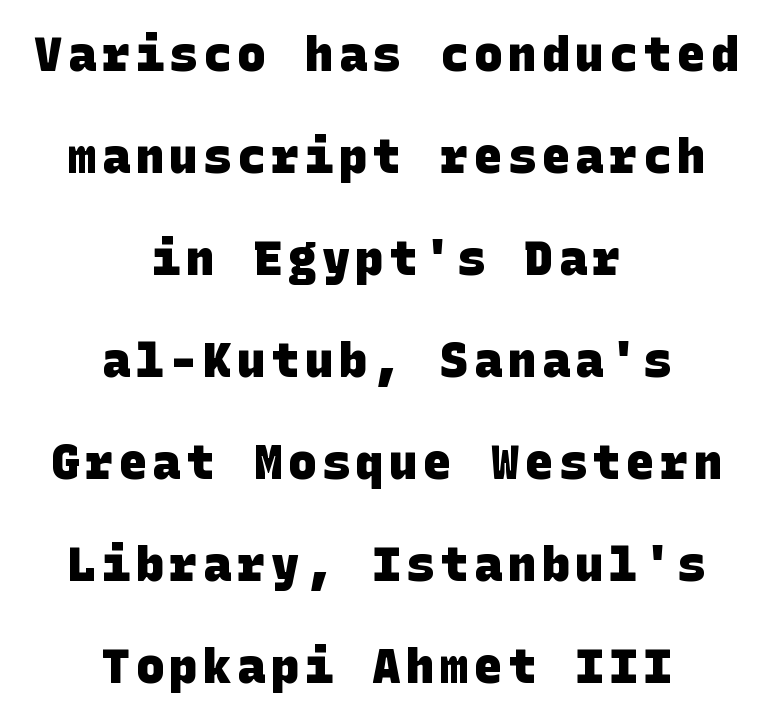
{"serif": "no", "bold": "yes", "weight": "heavy", "width": "normal", "stroke_contrast": "low", "x_height": "large", "underline": "no", "align": "center", "line_spacing": "loose", "line_spacing_ratio": 2.17, "glyph_px": 47}
